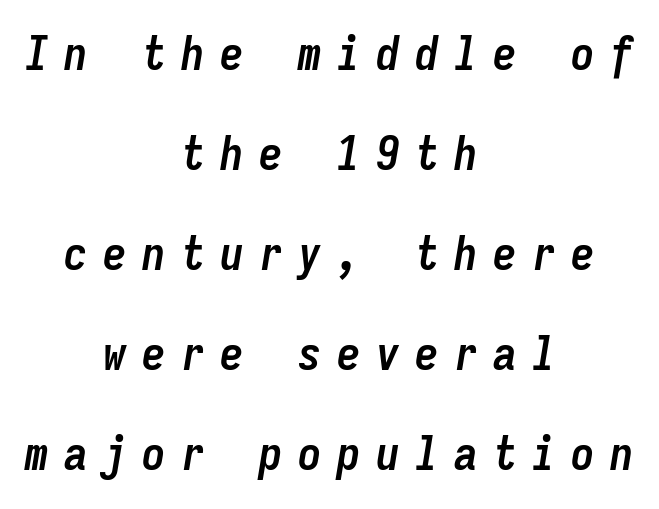
Q: Is the text bold? A: Yes.
Q: Is the text italic (slanted)? A: Yes, it leans right by about 9 degrees.
Q: Is the text underlined? A: No.
Q: How is the paragraph aligned? A: Centered.
Q: Is the spacing between letters normal or unusually wide? A: Unusually wide.
Q: Is the spacing between lines tight, normal or loose? A: Loose.
Q: Width (condensed, normal, or wide)? A: Condensed.
Q: Stroke contrast? A: Low.
Q: x-height? A: Medium.
Q: Monospaced? A: Yes.
